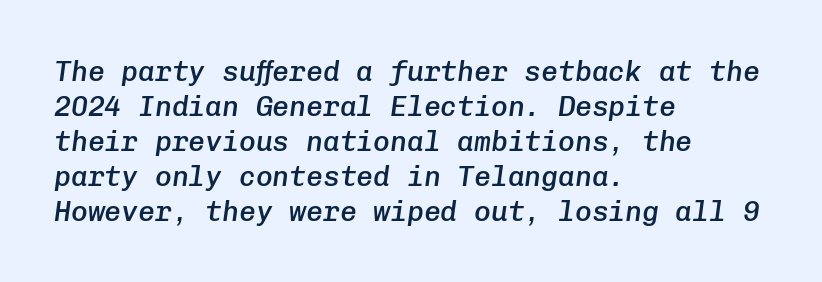
The image shows 28 px semibold type, italic (leaning right), monospaced; set left-aligned, normal line spacing (1.25x), normal letter spacing, not underlined; low stroke contrast and a medium x-height.
